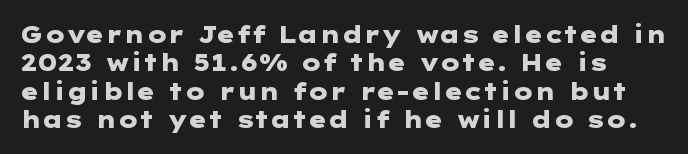
{"italic": "no", "bold": "yes", "underline": "no", "line_spacing_ratio": 1.23, "letter_spacing": "normal", "letter_spacing_em": 0.0, "glyph_px": 23}
